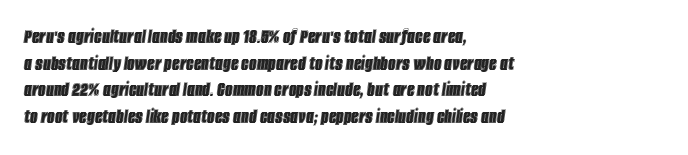
The image shows 21 px text type, italic (leaning right); set left-aligned, normal line spacing (1.27x), normal letter spacing, not underlined.
